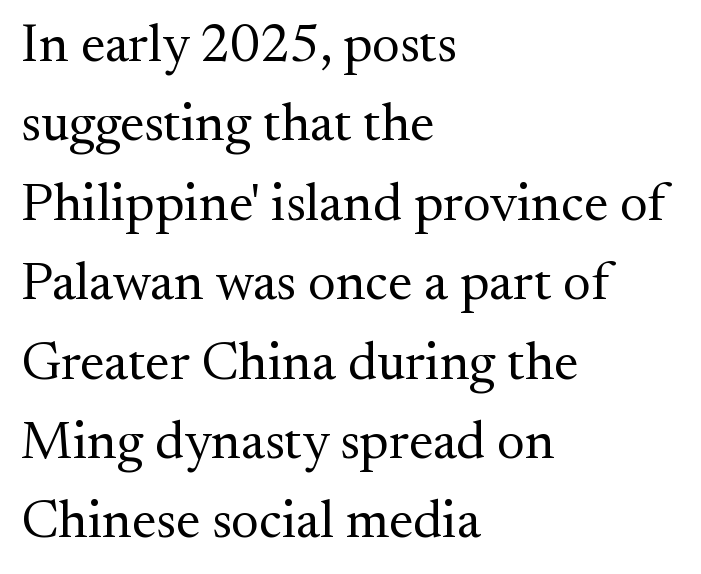
The compositor pushed each line to the left boundary. Here the designer chose a conventional face with non-uniform glyph widths. Is there much room between lines? A standard amount, neither cramped nor airy. In terms of posture, this sample is upright.
